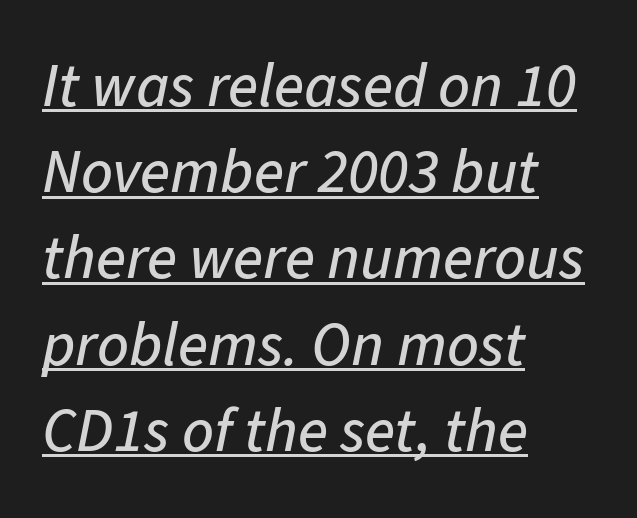
{"italic": "yes", "lean": "right", "slant_degrees": 11, "width": "normal", "stroke_contrast": "low", "x_height": "medium", "monospaced": "no", "underline": "yes", "align": "left", "line_spacing": "normal", "line_spacing_ratio": 1.39, "letter_spacing": "normal", "letter_spacing_em": 0.0, "glyph_px": 62}
